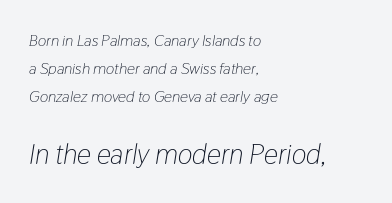
The letters are slanted; this is an italic face. Varying glyph widths throughout — classic text-font behaviour. The letters sit at their default tracking, neither squeezed nor spread. Letters rest on an invisible, unmarked baseline.
